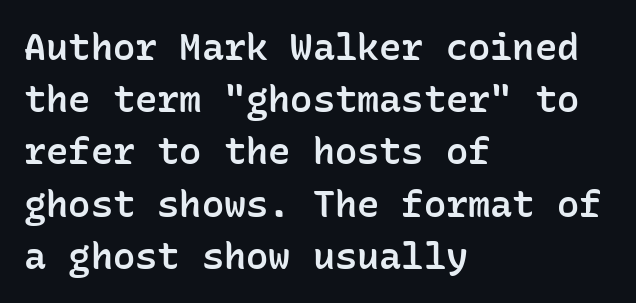
The image shows 37 px semibold sans-serif type, upright, monospaced; set left-aligned, normal line spacing (1.41x), normal letter spacing, not underlined; low stroke contrast and a medium x-height.
